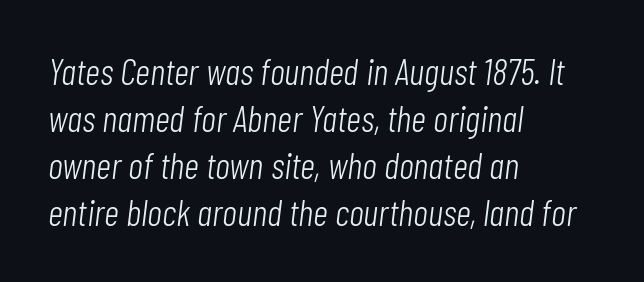
{"italic": "yes", "lean": "right", "slant_degrees": 7, "bold": "no", "weight": "light", "width": "condensed", "stroke_contrast": "low", "x_height": "medium", "monospaced": "no", "underline": "no", "align": "left", "line_spacing": "normal", "line_spacing_ratio": 1.27, "letter_spacing": "normal", "letter_spacing_em": 0.0, "glyph_px": 37}
